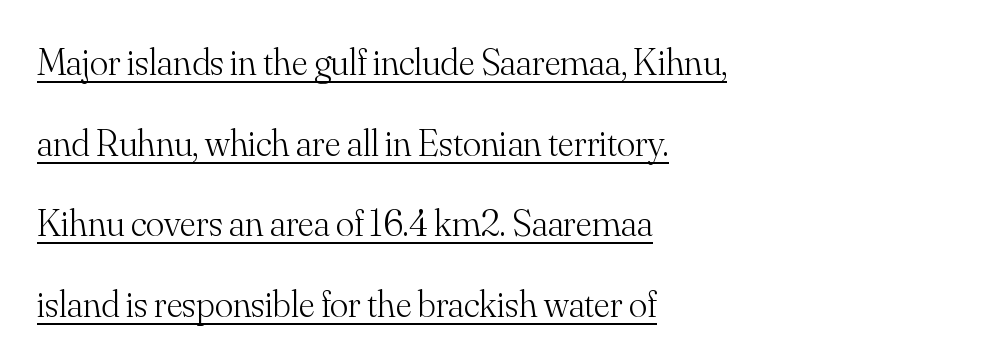
Glance below the letters and you will spot a drawn line. Is this a fixed-width face? No — the glyphs have proportional, varying widths. The typesetting does not lean heavy: it is not bold. Vertically, the passage feels expansive, rows floating well apart.
